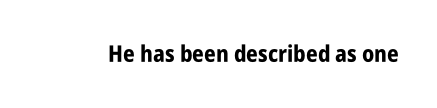
Q: Is the text bold? A: Yes.
Q: Is the text italic (slanted)? A: No, it is upright.
Q: Is the text underlined? A: No.
Q: Is the spacing between letters normal or unusually wide? A: Normal.
